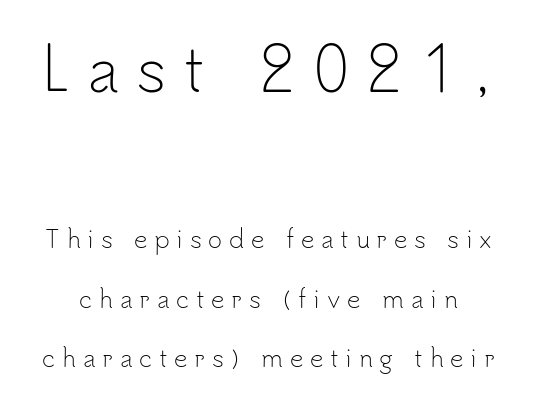
The image shows 61 px light sans-serif type, upright; set loose line spacing (2.47x), unusually wide letter spacing (+0.28 em), not underlined; the first (top) block is 2.54x larger; low stroke contrast and a small x-height.
